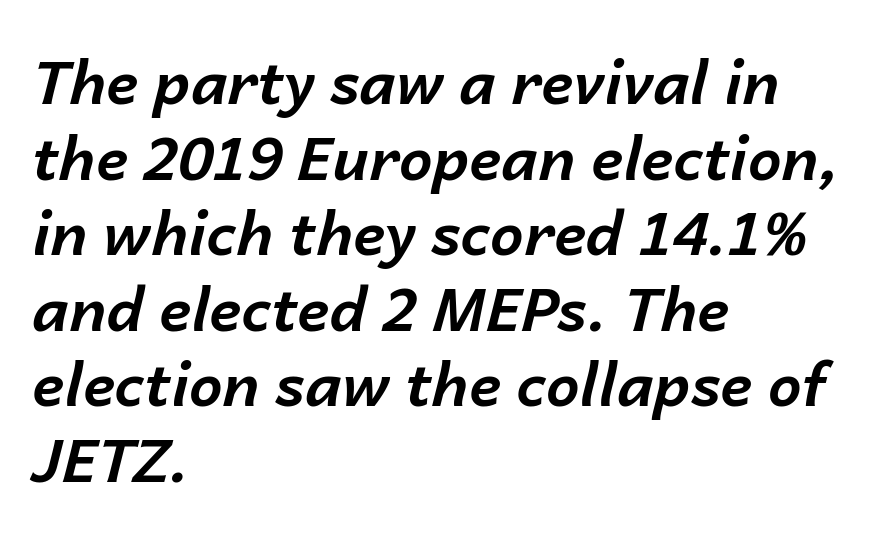
It's the slanting kind of type. Every letter is thick-stroked: bold, no question. Alignment: flush left. This rendering leaves character spacing at its baseline value. The gap between lines stays unmarked.
